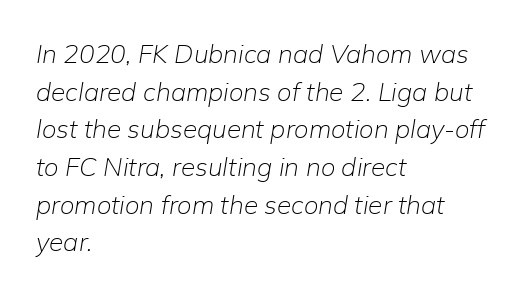
Teacher's note: observe the even left margin — that is flush-left alignment. Unmarked baselines from the first word to the last. Evenly set lines give the paragraph a standard silhouette. The weight tops out at a normal text grade.
